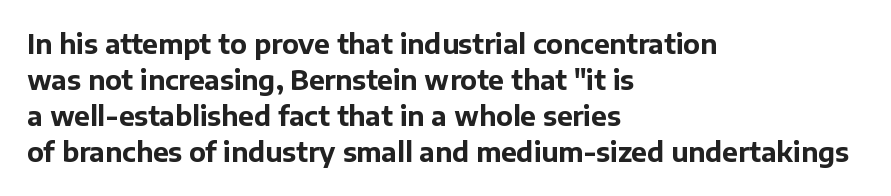
{"italic": "no", "bold": "yes", "underline": "no", "align": "left", "line_spacing": "normal", "line_spacing_ratio": 1.39, "letter_spacing": "normal", "letter_spacing_em": 0.0, "glyph_px": 26}
